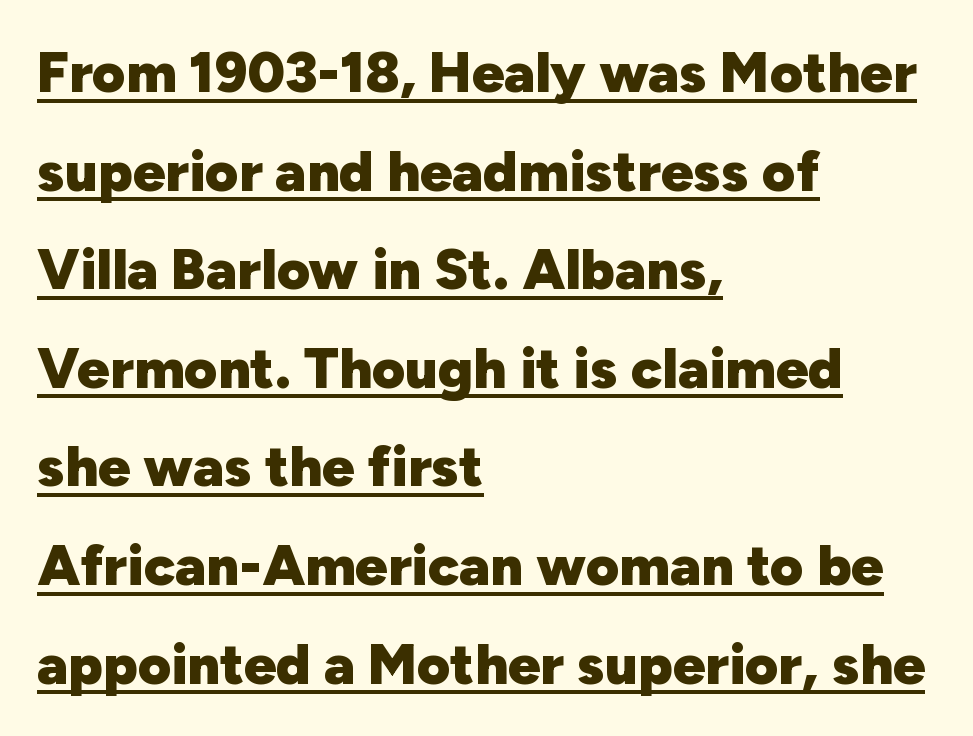
The image shows 57 px heavy sans-serif type, upright; set left-aligned, line spacing 1.73x, normal letter spacing, underlined; low stroke contrast and a medium x-height.
